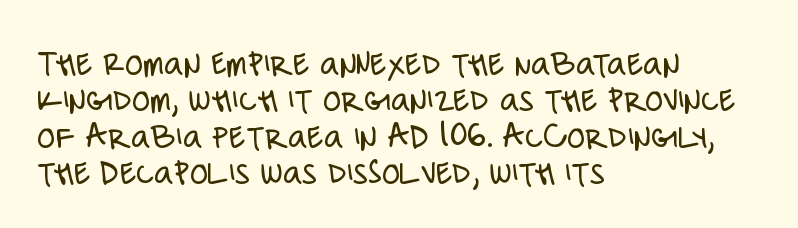
The image shows 37 px light, condensed sans-serif type, upright; set left-aligned, tight line spacing (0.98x), normal letter spacing, not underlined; low stroke contrast and a large x-height.
